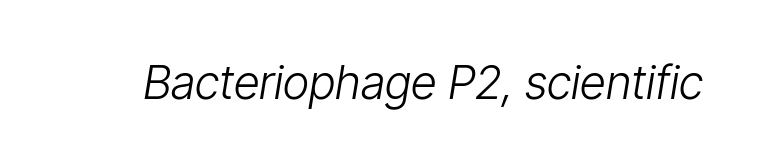
The image shows 46 px light, condensed type, italic (leaning right); set normal letter spacing, not underlined; low stroke contrast and a medium x-height.
